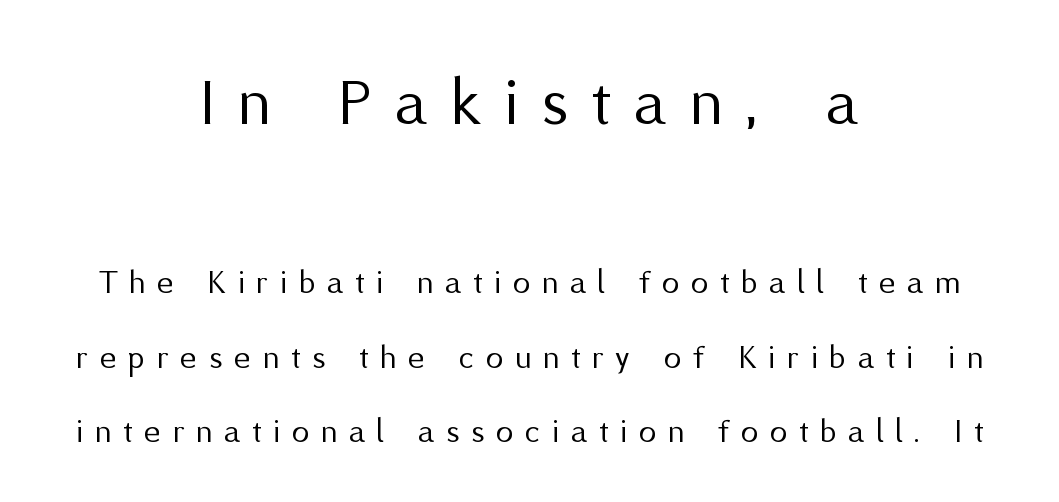
The image shows 70 px regular-weight sans-serif type, upright; set centered, loose line spacing (2.12x), unusually wide letter spacing (+0.34 em), not underlined; the first (top) block is 2.0x larger; medium stroke contrast and a medium x-height.
